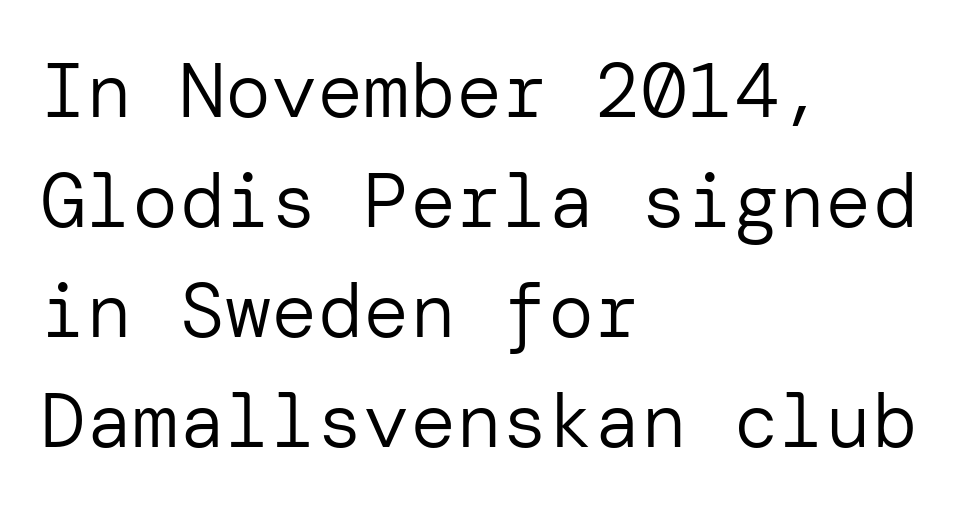
{"serif": "no", "italic": "no", "bold": "no", "weight": "regular", "width": "normal", "stroke_contrast": "low", "x_height": "medium", "underline": "no", "align": "left", "line_spacing": "normal", "line_spacing_ratio": 1.43, "letter_spacing": "normal", "letter_spacing_em": 0.0, "glyph_px": 77}
